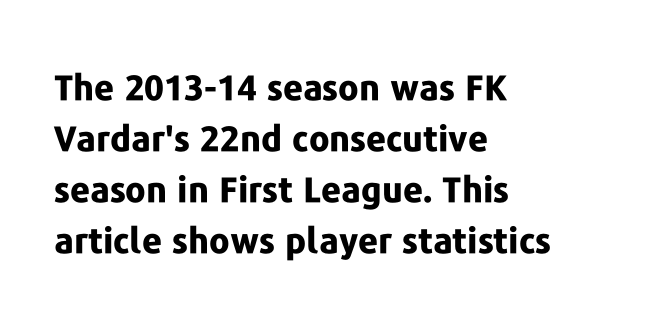
{"serif": "no", "italic": "no", "bold": "yes", "weight": "bold", "width": "normal", "stroke_contrast": "low", "x_height": "medium", "monospaced": "no", "underline": "no", "align": "left", "line_spacing": "normal", "line_spacing_ratio": 1.46, "letter_spacing": "normal", "letter_spacing_em": 0.0, "glyph_px": 35}
